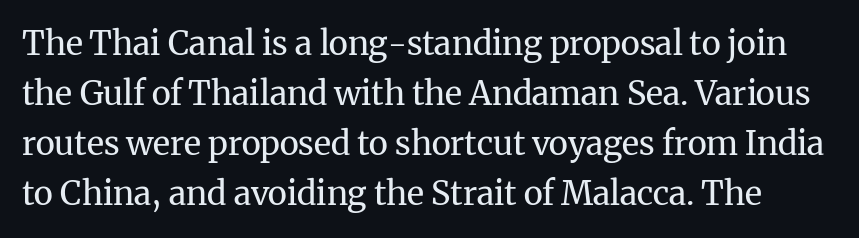
{"serif": "yes", "italic": "no", "bold": "no", "weight": "regular", "width": "normal", "stroke_contrast": "medium", "x_height": "medium", "monospaced": "no", "underline": "no", "line_spacing": "normal", "line_spacing_ratio": 1.52, "letter_spacing": "normal", "letter_spacing_em": 0.0, "glyph_px": 33}
